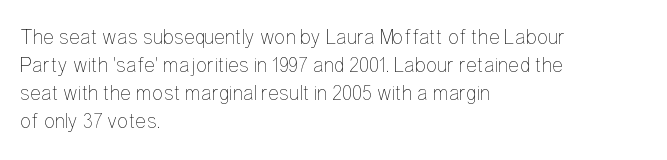
Visually the block forms a straight wall on the left and a jagged coastline on the right. Style check: upright. Bold? No — there's no thickening of the strokes. Notice how descenders clear the ascenders below comfortably — that's standard leading. Each word holds together tightly as a unit, with standard inter-letter gaps.
